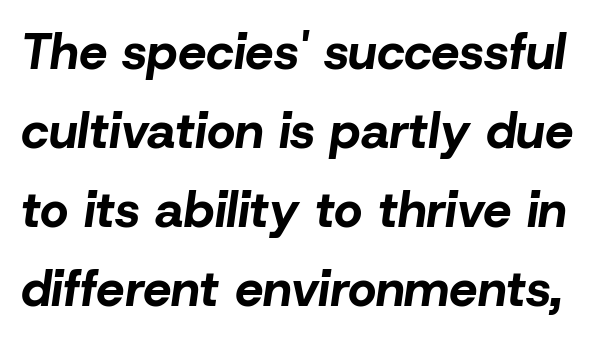
The glyphs are unaccompanied by any horizontal stroke below them. Observe the lean: these are italic letterforms. The face used here is proportionally spaced, like ordinary book or web type. As a designer I'd log this as weight 700, bold. One glance says typical: line gaps are just what's usual.
